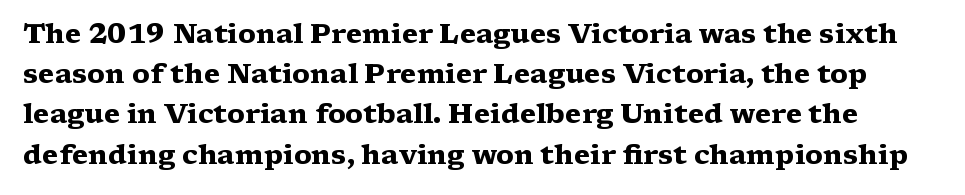
The strokes are fattened all the way to bold. A roman cut, with each character standing at attention. Only glyphs here, with clear space below each row. Regarding leading, the lines here are spaced in the standard way. The type is set solid horizontally, with unmodified tracking.
